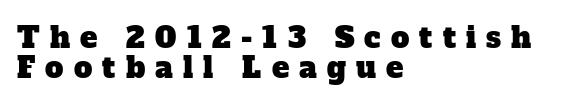
{"serif": "yes", "width": "normal", "stroke_contrast": "low", "x_height": "medium", "monospaced": "no", "underline": "no", "align": "left", "line_spacing": "tight", "line_spacing_ratio": 1.03, "letter_spacing": "wide", "letter_spacing_em": 0.35, "glyph_px": 29}
